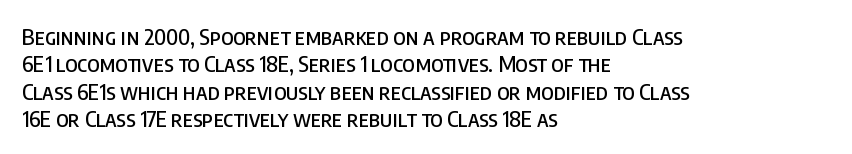
The image shows 22 px text type, upright; set left-aligned, line spacing 1.24x, normal letter spacing, not underlined.
